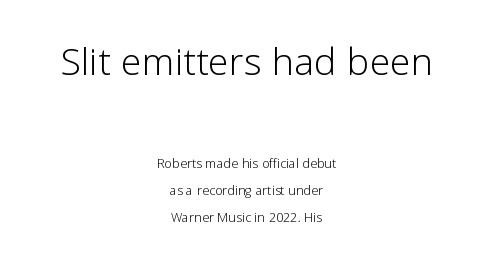
{"serif": "no", "italic": "no", "bold": "no", "weight": "light", "width": "normal", "stroke_contrast": "low", "x_height": "medium", "monospaced": "no", "underline": "no", "align": "center", "line_spacing": "normal", "line_spacing_ratio": 1.6, "letter_spacing": "normal", "letter_spacing_em": 0.0, "larger_block": "first", "size_ratio": 2.94, "glyph_px": 50}
